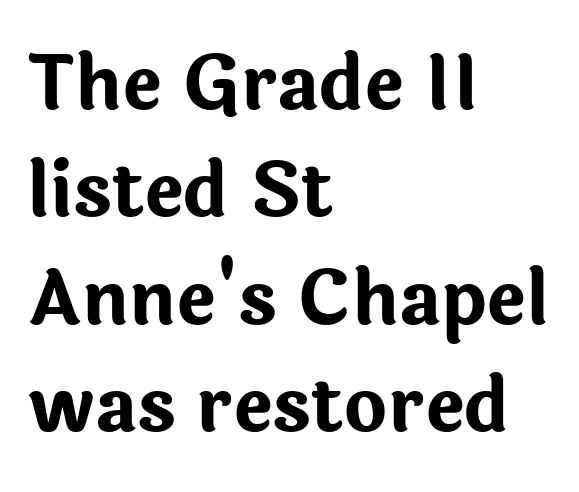
Q: Is the text bold? A: Yes.
Q: Is the text italic (slanted)? A: No, it is upright.
Q: Is the typeface a serif or a sans-serif typeface? A: Sans-serif.
Q: Is the text underlined? A: No.
Q: How is the paragraph aligned? A: Left-aligned.
Q: Is the spacing between letters normal or unusually wide? A: Normal.
Q: Is the spacing between lines tight, normal or loose? A: Normal.
Q: Width (condensed, normal, or wide)? A: Normal.
Q: Stroke contrast? A: Low.
Q: x-height? A: Medium.
Q: Monospaced? A: No.
